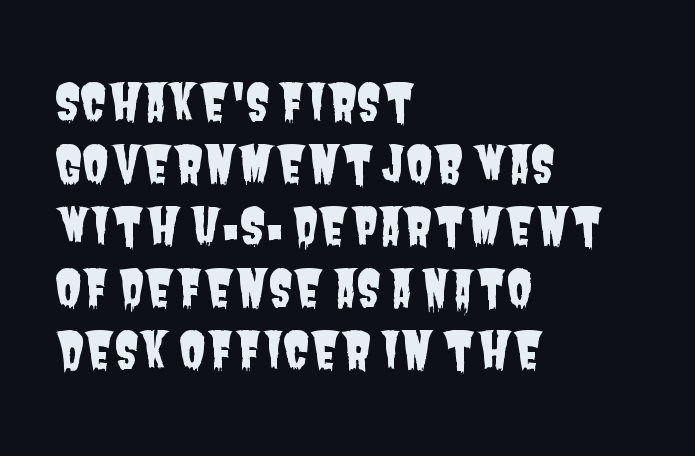
{"serif": "no", "width": "condensed", "stroke_contrast": "low", "x_height": "large", "monospaced": "no", "underline": "no", "align": "left", "line_spacing_ratio": 1.24, "letter_spacing": "normal", "letter_spacing_em": 0.0, "glyph_px": 50}
